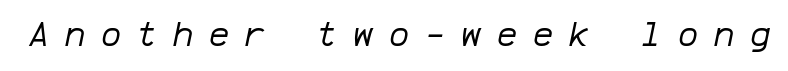
Q: Is the text bold? A: No.
Q: Is the text italic (slanted)? A: Yes, it leans right by about 12 degrees.
Q: Is the text underlined? A: No.
Q: Is the spacing between letters normal or unusually wide? A: Unusually wide.
Q: Width (condensed, normal, or wide)? A: Normal.
Q: Stroke contrast? A: Low.
Q: x-height? A: Medium.
Q: Monospaced? A: Yes.
